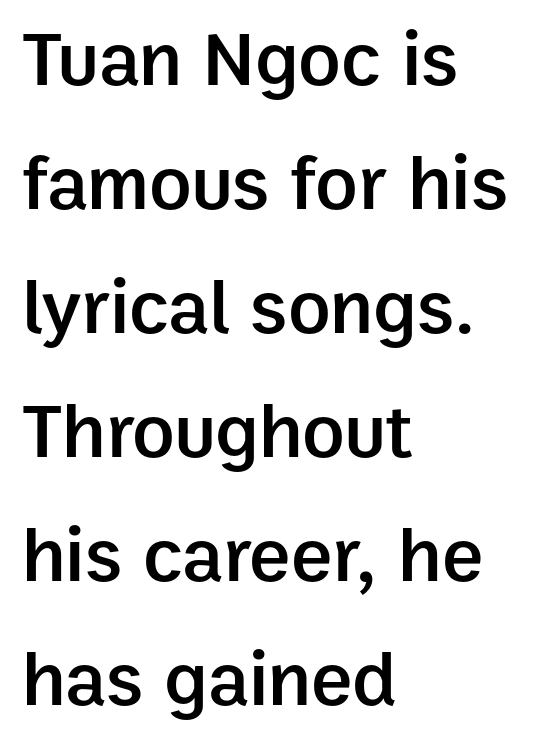
The image shows 78 px semibold sans-serif type, upright; set left-aligned, normal line spacing (1.59x), normal letter spacing, not underlined; low stroke contrast and a medium x-height.
